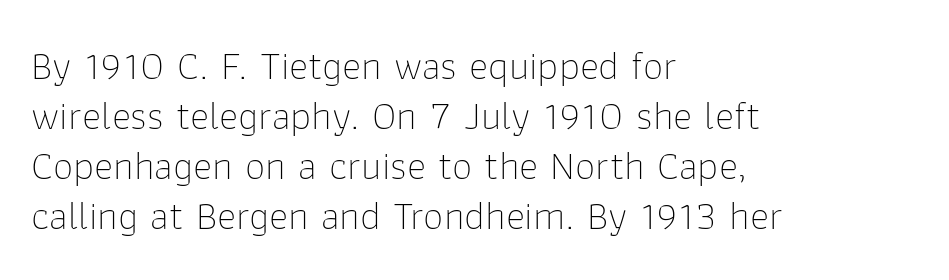
Q: Is the text bold? A: No.
Q: Is the text italic (slanted)? A: No, it is upright.
Q: Is the typeface a serif or a sans-serif typeface? A: Sans-serif.
Q: Is the text underlined? A: No.
Q: How is the paragraph aligned? A: Left-aligned.
Q: Is the spacing between letters normal or unusually wide? A: Normal.
Q: Width (condensed, normal, or wide)? A: Normal.
Q: Stroke contrast? A: Low.
Q: x-height? A: Medium.
Q: Monospaced? A: No.
